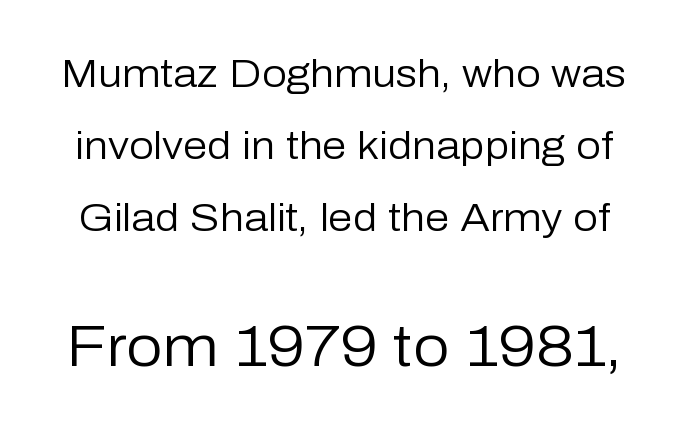
The image shows 58 px regular-weight sans-serif type, upright; set line spacing 1.85x, normal letter spacing, not underlined; the second (bottom) block is 1.49x larger; low stroke contrast and a medium x-height.
